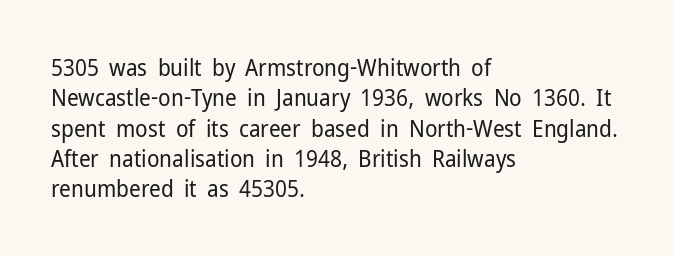
The image shows 23 px text type, upright; set left-aligned, normal line spacing (1.32x), normal letter spacing, not underlined.
